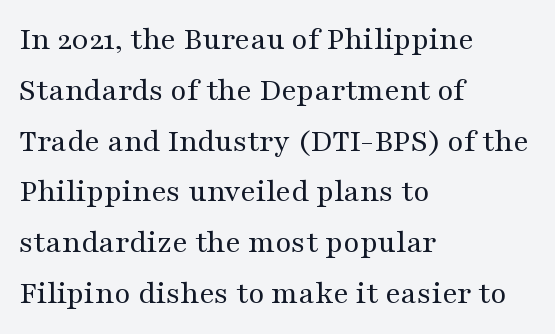
{"serif": "yes", "italic": "no", "bold": "no", "weight": "regular", "width": "wide", "stroke_contrast": "medium", "x_height": "medium", "monospaced": "no", "underline": "no", "align": "left", "line_spacing": "normal", "line_spacing_ratio": 1.54, "letter_spacing": "normal", "letter_spacing_em": 0.0, "glyph_px": 33}
